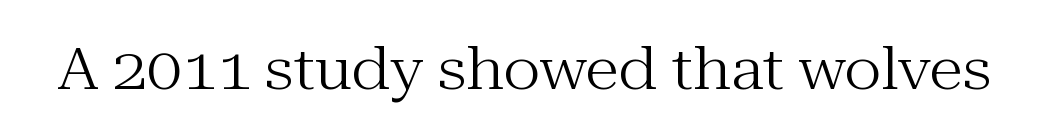
{"serif": "yes", "italic": "no", "bold": "no", "weight": "regular", "width": "normal", "stroke_contrast": "medium", "x_height": "medium", "monospaced": "no", "underline": "no", "letter_spacing": "normal", "letter_spacing_em": 0.0, "glyph_px": 56}
